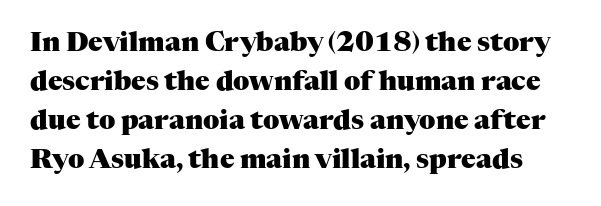
The image shows 27 px bold type, upright; set normal line spacing (1.45x), normal letter spacing, not underlined.
